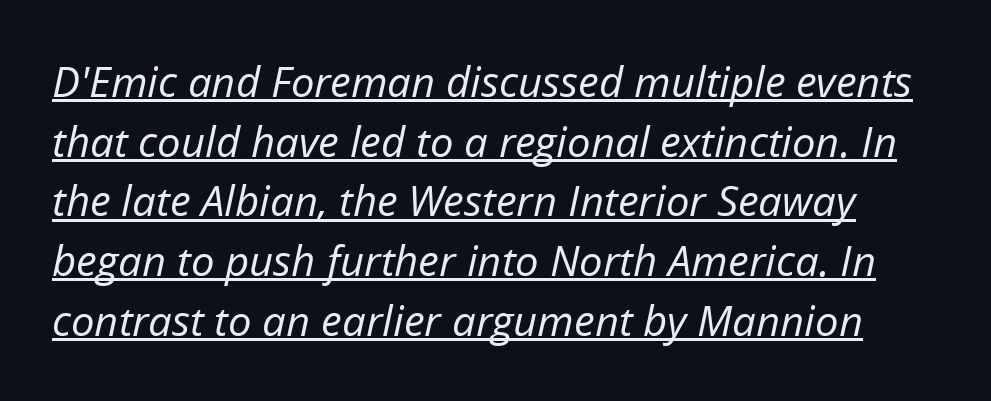
The image shows 42 px regular-weight type, italic (leaning right); set normal line spacing (1.42x), normal letter spacing, underlined; low stroke contrast and a medium x-height.
